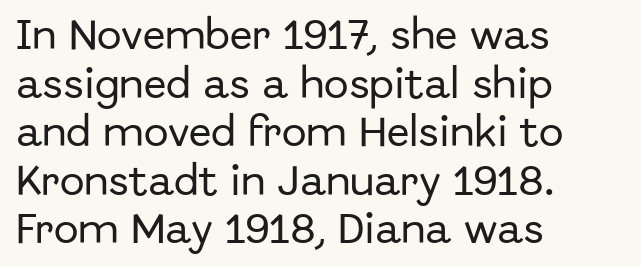
The image shows 33 px sans-serif type, upright; set left-aligned, normal line spacing (1.47x), normal letter spacing, not underlined; low stroke contrast and a medium x-height.
